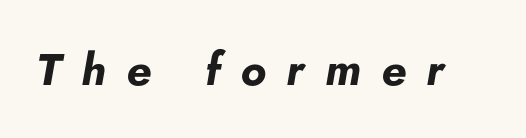
The image shows 45 px bold type, italic (leaning right); set unusually wide letter spacing (+0.45 em), not underlined; low stroke contrast and a small x-height.
